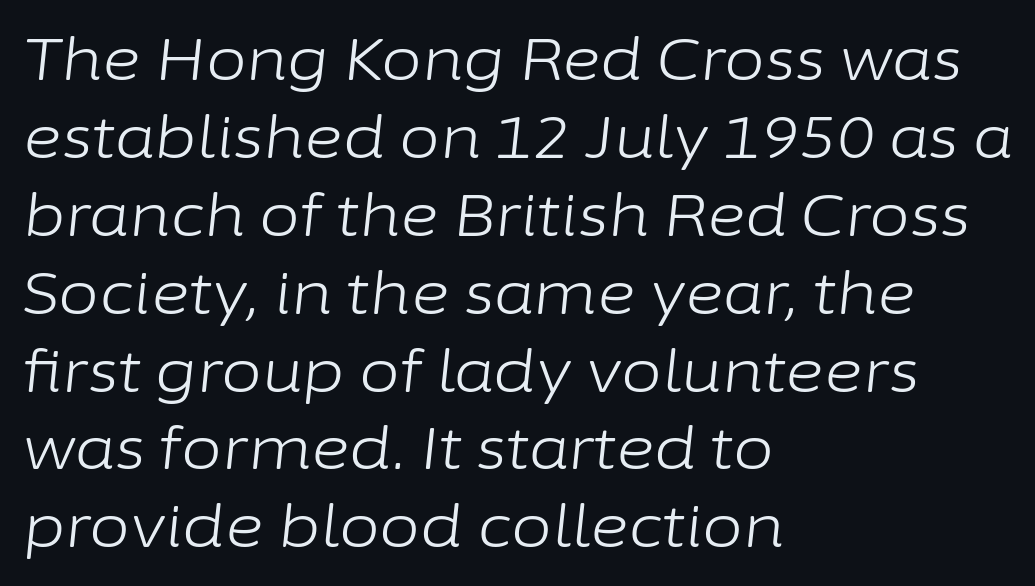
The image shows 59 px light type, italic (leaning right); set left-aligned, normal line spacing (1.32x), normal letter spacing, not underlined; low stroke contrast and a medium x-height.
